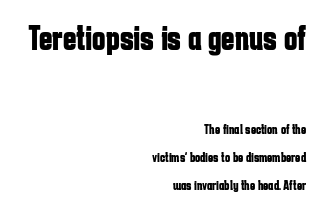
Q: Is the text bold? A: Yes.
Q: Is the text italic (slanted)? A: No, it is upright.
Q: Is the typeface a serif or a sans-serif typeface? A: Sans-serif.
Q: Is the text underlined? A: No.
Q: How is the paragraph aligned? A: Right-aligned.
Q: Is the spacing between letters normal or unusually wide? A: Normal.
Q: Is the spacing between lines tight, normal or loose? A: Loose.
Q: Which block of text is set in a larger size, the first (top) or the second (bottom)? A: The first (top) one.
Q: Width (condensed, normal, or wide)? A: Condensed.
Q: Stroke contrast? A: Low.
Q: x-height? A: Medium.
Q: Monospaced? A: No.
